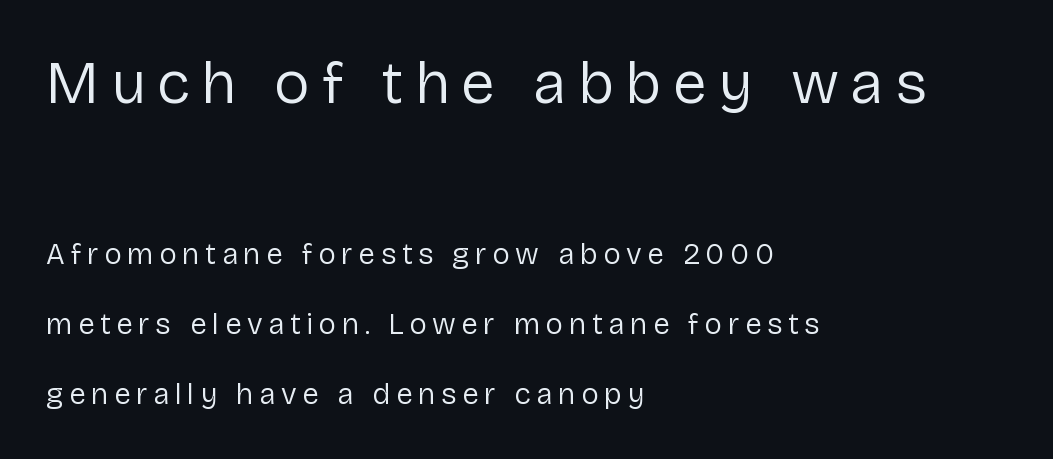
The image shows 61 px regular-weight sans-serif type, upright; set left-aligned, loose line spacing (2.32x), not underlined; the first (top) block is 2.03x larger; low stroke contrast and a medium x-height.
